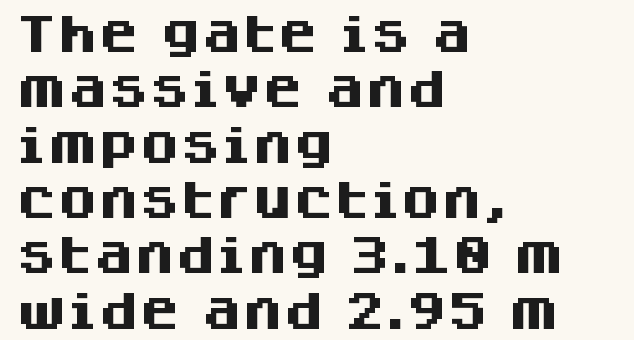
Short and long lines alike share a common starting point at left. Bare-footed words on every line. This rendering leaves character spacing at its baseline value. Compared with typical paragraphs, the rows here are spaced about the same.
